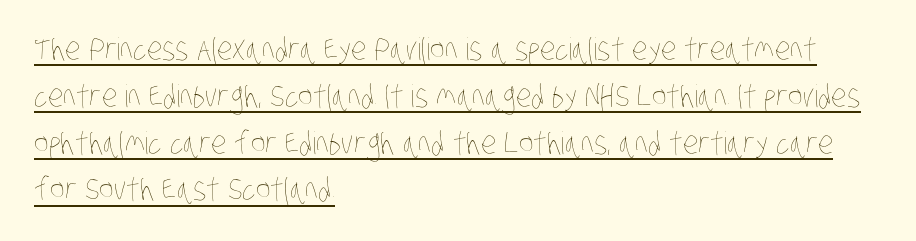
Q: Is the text bold? A: No.
Q: Is the text underlined? A: Yes.
Q: How is the paragraph aligned? A: Left-aligned.
Q: Is the spacing between letters normal or unusually wide? A: Normal.
Q: Is the spacing between lines tight, normal or loose? A: Normal.
Q: Width (condensed, normal, or wide)? A: Condensed.
Q: Stroke contrast? A: Low.
Q: x-height? A: Large.
Q: Monospaced? A: No.
